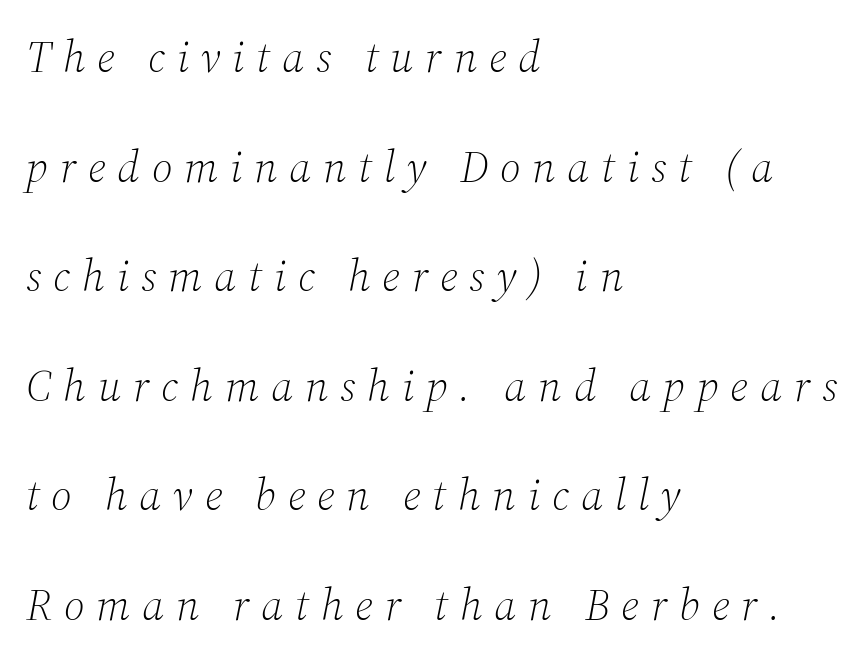
{"serif": "yes", "italic": "yes", "lean": "right", "slant_degrees": 12, "bold": "no", "weight": "light", "width": "normal", "stroke_contrast": "medium", "x_height": "medium", "monospaced": "no", "underline": "no", "align": "left", "line_spacing": "loose", "line_spacing_ratio": 2.49, "letter_spacing": "wide", "letter_spacing_em": 0.27, "glyph_px": 44}
